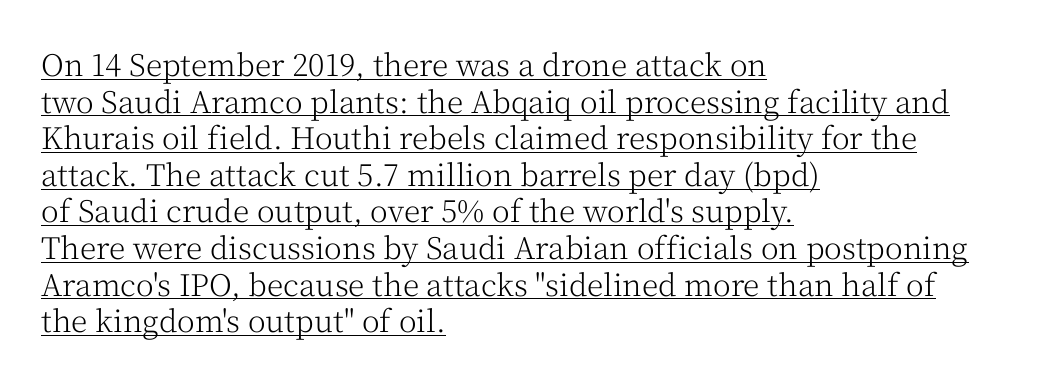
{"serif": "yes", "italic": "no", "bold": "no", "weight": "light", "width": "normal", "stroke_contrast": "medium", "x_height": "medium", "monospaced": "no", "underline": "yes", "align": "left", "line_spacing_ratio": 1.22, "letter_spacing": "normal", "letter_spacing_em": 0.0, "glyph_px": 30}
